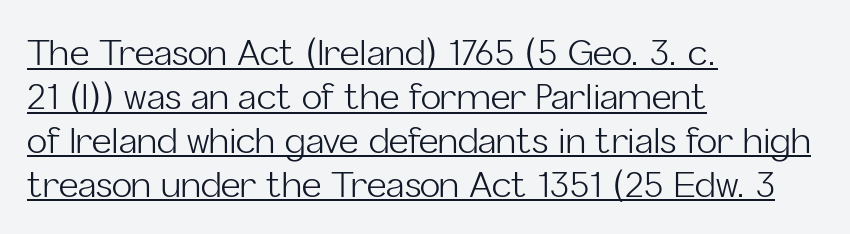
{"serif": "no", "italic": "no", "bold": "no", "weight": "light", "width": "normal", "stroke_contrast": "low", "x_height": "medium", "monospaced": "no", "underline": "yes", "align": "left", "line_spacing": "normal", "line_spacing_ratio": 1.29, "letter_spacing": "normal", "letter_spacing_em": 0.0, "glyph_px": 34}
